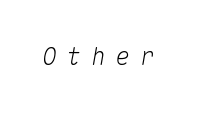
Q: Is the text italic (slanted)? A: Yes, it leans right by about 10 degrees.
Q: Is the text underlined? A: No.
Q: Is the spacing between letters normal or unusually wide? A: Unusually wide.
